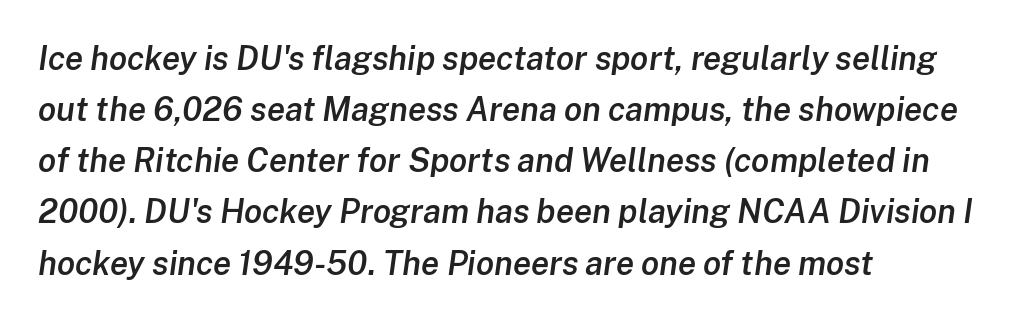
The image shows 33 px semibold type, italic (leaning right); set left-aligned, normal line spacing (1.55x), normal letter spacing, not underlined; low stroke contrast and a medium x-height.
